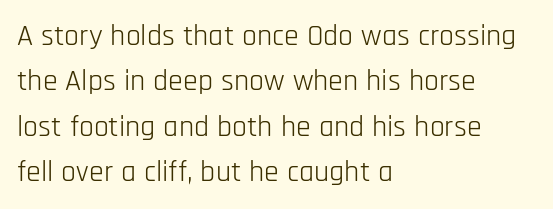
Q: Is the text bold? A: No.
Q: Is the text italic (slanted)? A: No, it is upright.
Q: Is the typeface a serif or a sans-serif typeface? A: Sans-serif.
Q: Is the text underlined? A: No.
Q: How is the paragraph aligned? A: Left-aligned.
Q: Is the spacing between letters normal or unusually wide? A: Normal.
Q: Is the spacing between lines tight, normal or loose? A: Normal.
Q: Width (condensed, normal, or wide)? A: Condensed.
Q: Stroke contrast? A: Low.
Q: x-height? A: Large.
Q: Monospaced? A: No.
